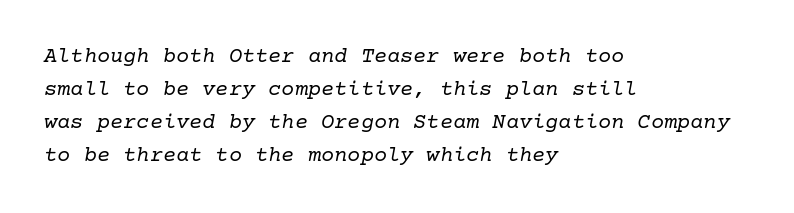
Q: Is the text bold? A: No.
Q: Is the text italic (slanted)? A: Yes, it leans right by about 10 degrees.
Q: Is the text underlined? A: No.
Q: How is the paragraph aligned? A: Left-aligned.
Q: Is the spacing between letters normal or unusually wide? A: Normal.
Q: Is the spacing between lines tight, normal or loose? A: Normal.
